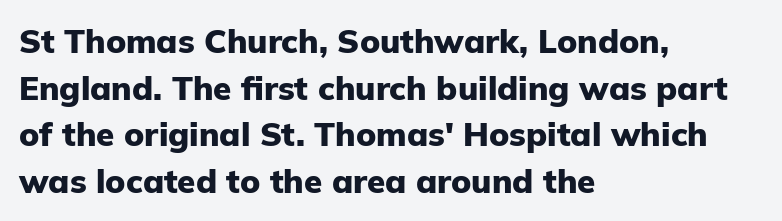
{"serif": "no", "italic": "no", "bold": "yes", "weight": "heavy", "width": "normal", "stroke_contrast": "low", "x_height": "medium", "monospaced": "no", "underline": "no", "align": "left", "line_spacing": "normal", "line_spacing_ratio": 1.41, "letter_spacing": "normal", "letter_spacing_em": 0.0, "glyph_px": 33}
